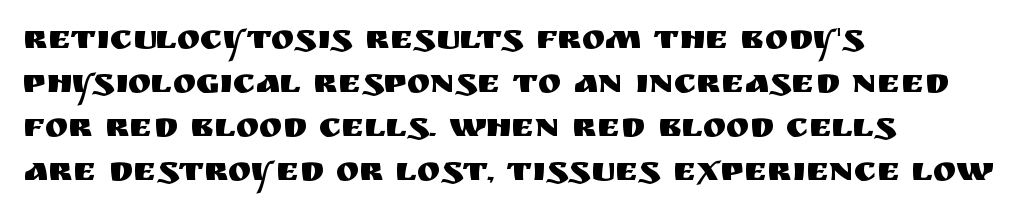
The image shows 35 px sans-serif type, upright; set left-aligned, normal line spacing (1.26x), normal letter spacing, not underlined; medium stroke contrast and a large x-height.
